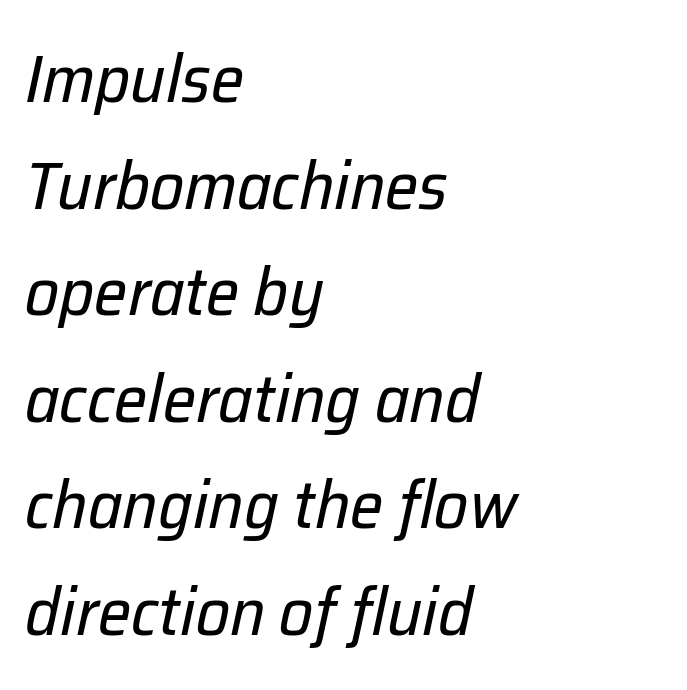
{"italic": "yes", "lean": "right", "slant_degrees": 12, "bold": "no", "weight": "regular", "width": "normal", "stroke_contrast": "low", "x_height": "medium", "monospaced": "no", "underline": "no", "align": "left", "line_spacing": "normal", "line_spacing_ratio": 1.59, "letter_spacing": "normal", "letter_spacing_em": 0.0, "glyph_px": 67}
